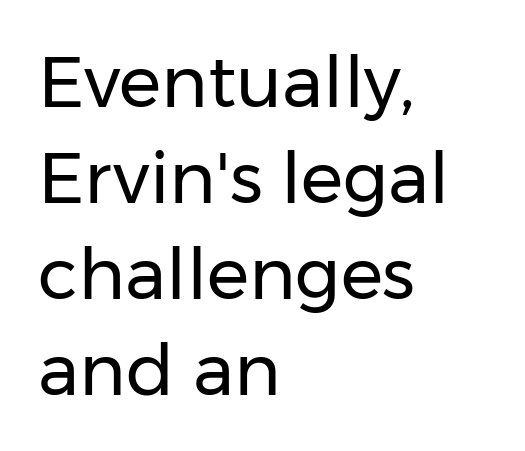
Q: Is the text bold? A: No.
Q: Is the text italic (slanted)? A: No, it is upright.
Q: Is the typeface a serif or a sans-serif typeface? A: Sans-serif.
Q: Is the text underlined? A: No.
Q: How is the paragraph aligned? A: Left-aligned.
Q: Is the spacing between letters normal or unusually wide? A: Normal.
Q: Is the spacing between lines tight, normal or loose? A: Normal.
Q: Width (condensed, normal, or wide)? A: Normal.
Q: Stroke contrast? A: Low.
Q: x-height? A: Medium.
Q: Monospaced? A: No.
